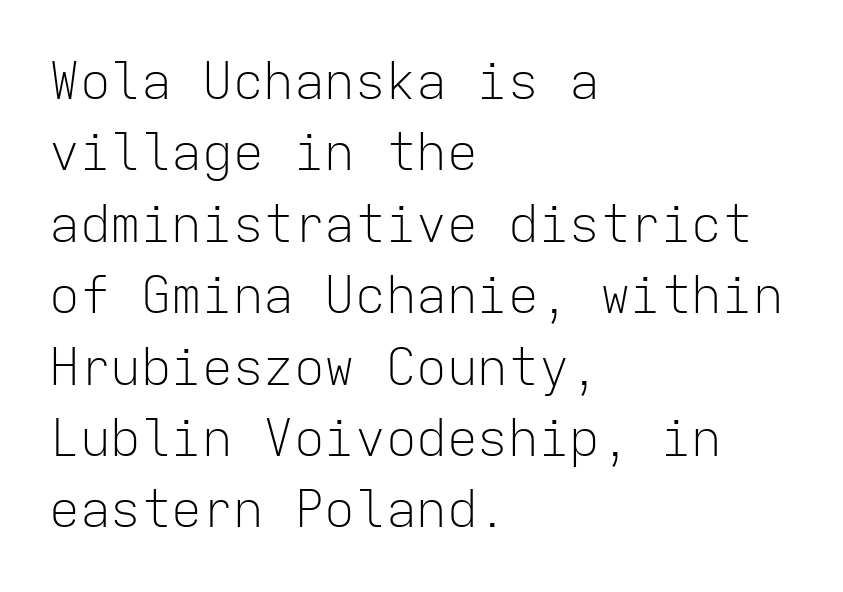
Type style note: lacks serifs. The foot of each line stays bare and open. No chunkiness to these letters — they're not bold. Leading matches the norm, producing a regular column. In CSS terms this would be text-align: left.
